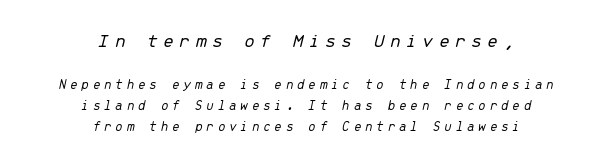
The image shows 20 px text type, italic (leaning right); set centered, normal line spacing (1.49x), unusually wide letter spacing (+0.25 em), not underlined; the first (top) block is 1.43x larger.
